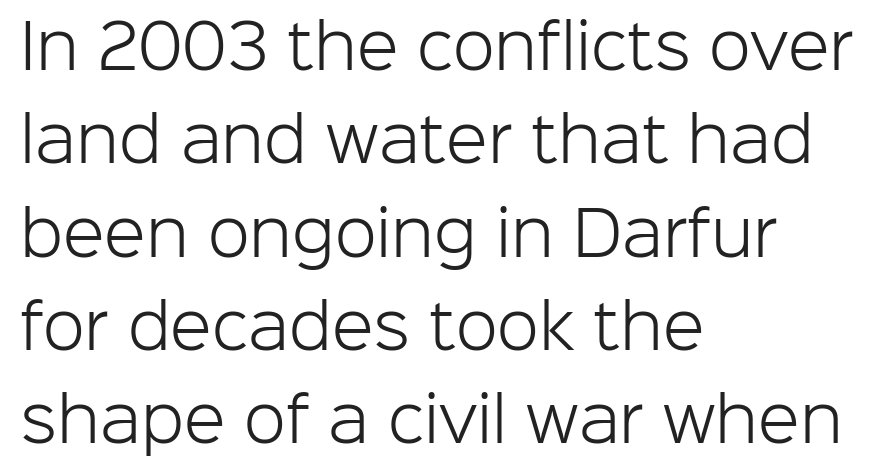
The image shows 61 px light sans-serif type, upright; set left-aligned, normal line spacing (1.53x), normal letter spacing, not underlined; low stroke contrast and a medium x-height.
